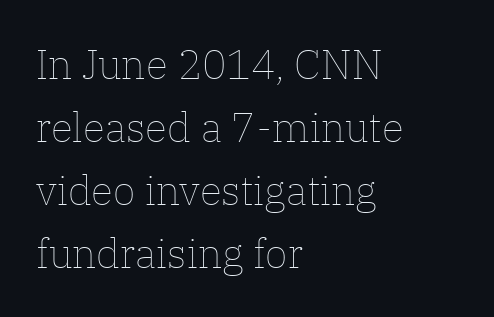
The image shows 41 px thin type, upright; set left-aligned, normal line spacing (1.54x), normal letter spacing, not underlined; low stroke contrast and a medium x-height.
